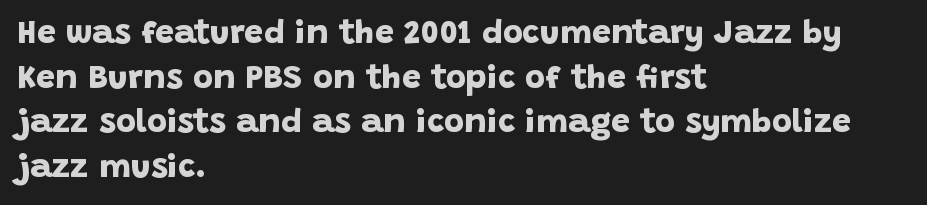
If you drew a ruler down the left edge, every line would touch it. The tracking reads as untouched default to a designer's eye. Think of a printed novel: that variable character pitch is what you see here. The baseline area is clear. Honestly, the row spacing looks completely unremarkable.
